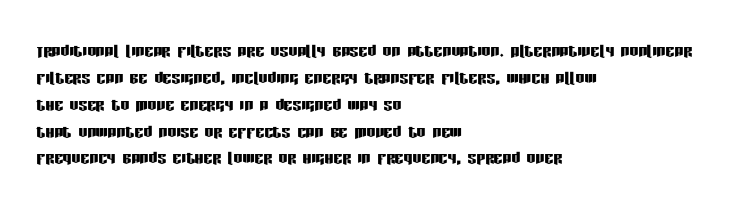
Is the block centered? No — it sits flush against the left margin. Beneath every word, the page is bare. What stands out about the letter spacing? Nothing — it is the standard amount. The lettering stays uniformly vertical, giving the passage a roman look.
